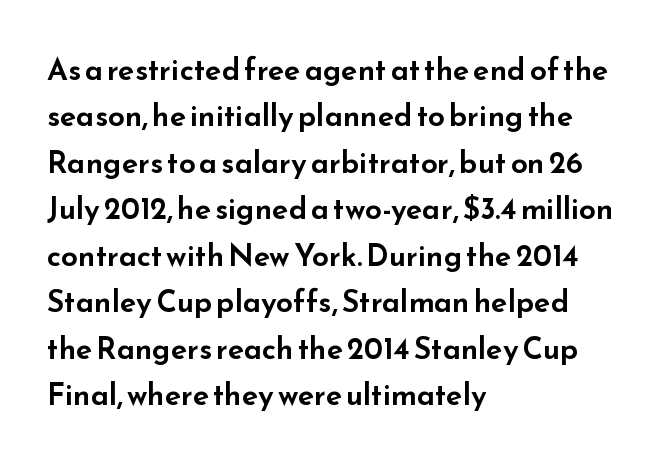
In terms of letterspacing, this is plain default setting. Reading down the column, the eye jumps a familiar distance to each next line. If you drew a line through each stem, it would be perfectly vertical. Glance below the letters and you will spot only blank space. Each letter's strokes conclude bluntly, with no projecting serifs. Is this a fixed-width face? No — the glyphs have proportional, varying widths.
